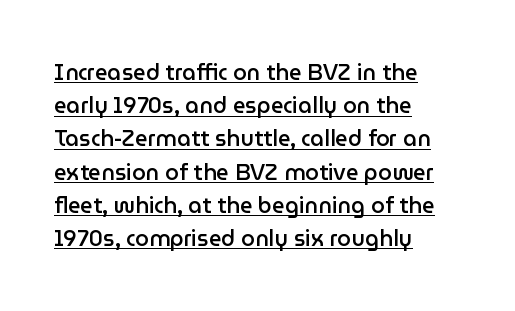
Q: Is the text bold? A: Semi-bold.
Q: Is the text italic (slanted)? A: No, it is upright.
Q: Is the text underlined? A: Yes.
Q: How is the paragraph aligned? A: Left-aligned.
Q: Is the spacing between letters normal or unusually wide? A: Normal.
Q: Is the spacing between lines tight, normal or loose? A: Normal.
